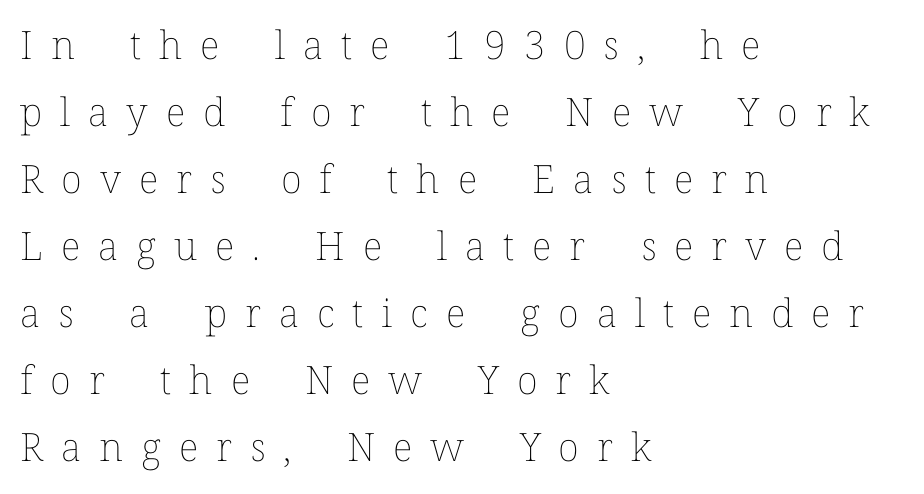
The image shows 39 px thin type, upright; set left-aligned, line spacing 1.72x, unusually wide letter spacing (+0.46 em), not underlined; low stroke contrast and a medium x-height.
